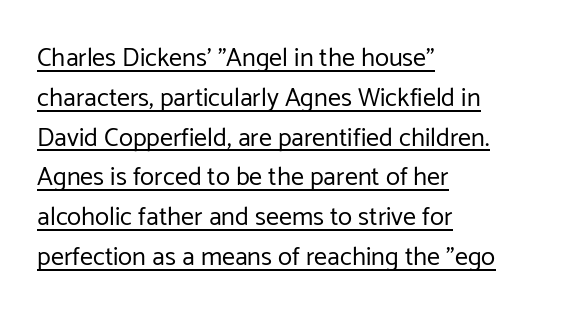
The rendering uses a moderate line-height, typical for paragraphs. The passage shown has conventional tracking throughout. The letters stand straight up with perfectly vertical stems. The rendering anchors every line to the left-hand side. Honestly, the underline is the first thing you notice here.
